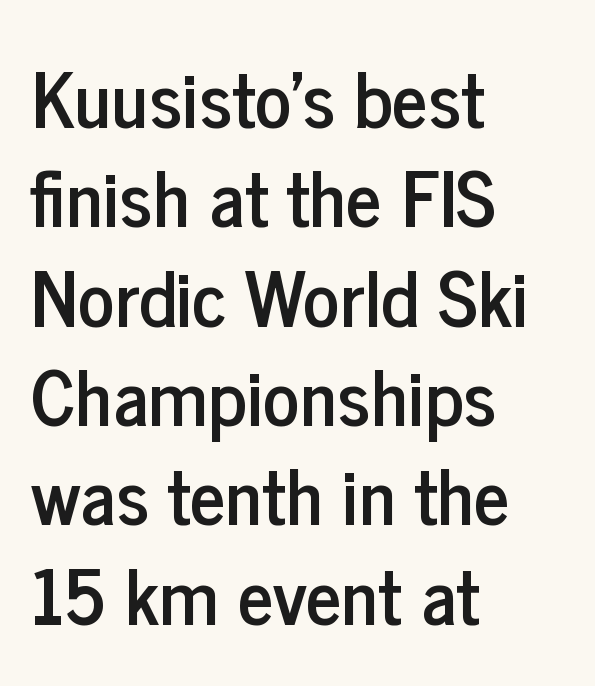
Q: Is the text italic (slanted)? A: No, it is upright.
Q: Is the typeface a serif or a sans-serif typeface? A: Sans-serif.
Q: Is the text underlined? A: No.
Q: How is the paragraph aligned? A: Left-aligned.
Q: Is the spacing between letters normal or unusually wide? A: Normal.
Q: Is the spacing between lines tight, normal or loose? A: Normal.
Q: Width (condensed, normal, or wide)? A: Condensed.
Q: Stroke contrast? A: Low.
Q: x-height? A: Medium.
Q: Monospaced? A: No.
